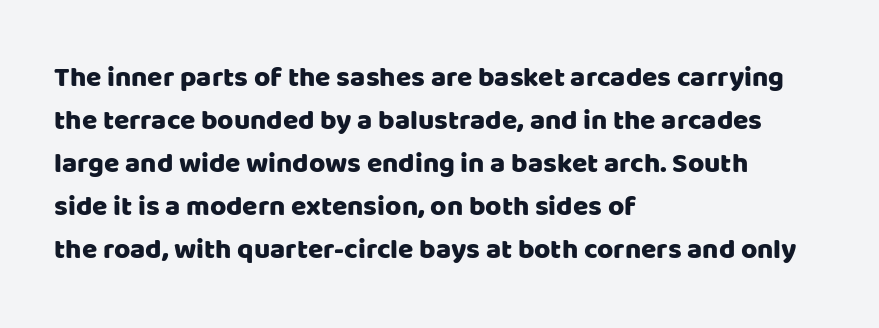
The image shows 28 px sans-serif type, upright; set left-aligned, normal line spacing (1.54x), normal letter spacing, not underlined; low stroke contrast and a large x-height.
